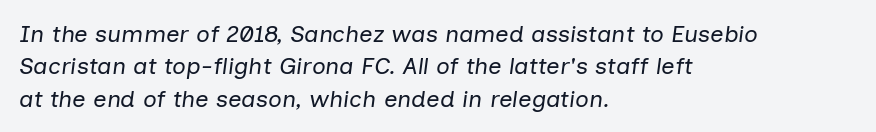
Q: Is the text bold? A: No.
Q: Is the text italic (slanted)? A: Yes, it leans right by about 7 degrees.
Q: Is the text underlined? A: No.
Q: How is the paragraph aligned? A: Left-aligned.
Q: Is the spacing between letters normal or unusually wide? A: Normal.
Q: Is the spacing between lines tight, normal or loose? A: Normal.
